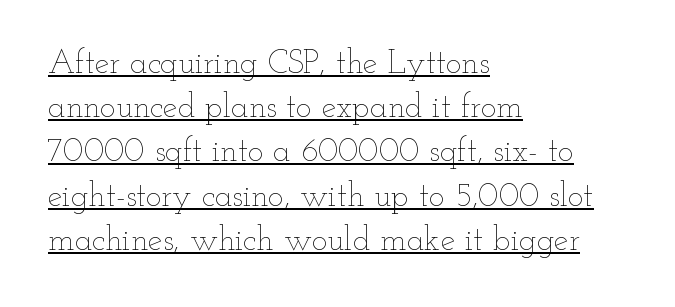
The line-height multiplier appears to be the usual default. The lettering is marked with a stroke running underneath it. Counters stay open thanks to moderate or lighter strokes. Looks like regular typesetting: each glyph gets only the width it needs.
